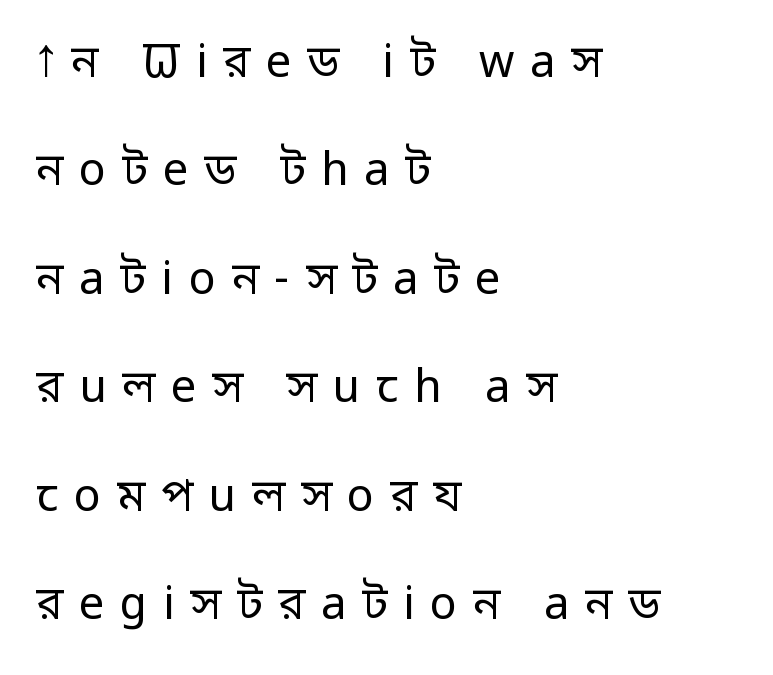
The image shows 45 px regular-weight sans-serif type, upright; set left-aligned, loose line spacing (2.41x), unusually wide letter spacing (+0.35 em), not underlined; low stroke contrast and a medium x-height.
